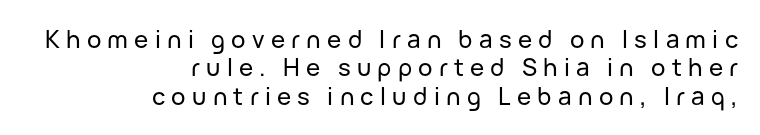
The image shows 24 px text type, upright; set right-aligned, line spacing 1.18x, unusually wide letter spacing (+0.26 em), not underlined.
